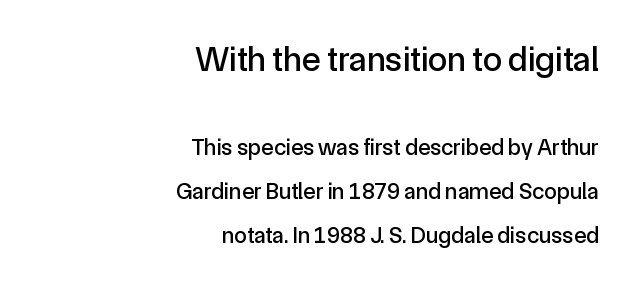
The image shows 35 px sans-serif type, upright; set right-aligned, loose line spacing (1.91x), normal letter spacing, not underlined; the first (top) block is 1.52x larger; a medium x-height.
